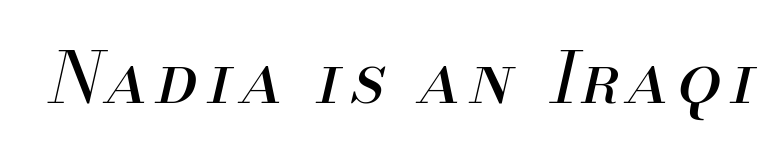
Q: Is the text bold? A: No.
Q: Is the text italic (slanted)? A: Yes, it leans right by about 13 degrees.
Q: Is the text underlined? A: No.
Q: Width (condensed, normal, or wide)? A: Normal.
Q: Stroke contrast? A: Medium.
Q: x-height? A: Small.
Q: Monospaced? A: No.
